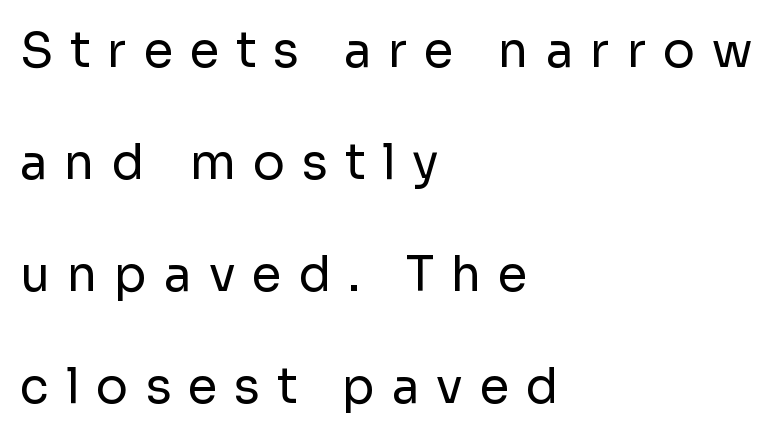
The image shows 48 px regular-weight sans-serif type, upright; set left-aligned, loose line spacing (2.33x), unusually wide letter spacing (+0.35 em), not underlined; low stroke contrast and a medium x-height.
